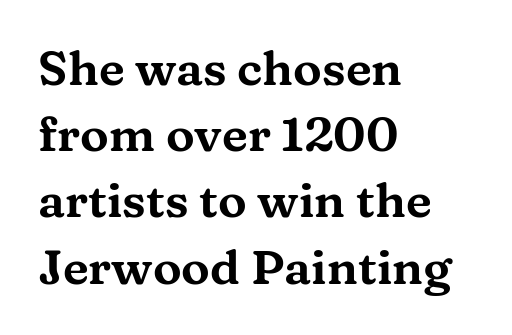
{"serif": "yes", "italic": "no", "width": "wide", "stroke_contrast": "medium", "x_height": "medium", "monospaced": "no", "underline": "no", "align": "left", "line_spacing": "normal", "line_spacing_ratio": 1.38, "letter_spacing": "normal", "letter_spacing_em": 0.0, "glyph_px": 48}
